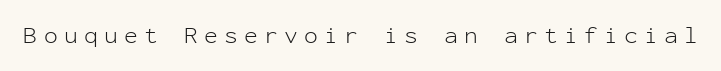
The image shows 23 px text type, upright; set unusually wide letter spacing (+0.27 em), not underlined.
